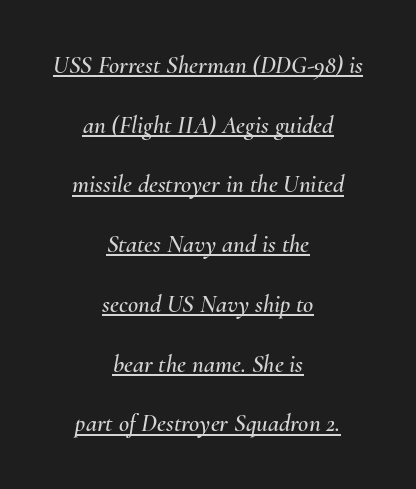
{"italic": "yes", "lean": "right", "slant_degrees": 10, "underline": "yes", "align": "center", "line_spacing": "loose", "line_spacing_ratio": 2.39, "letter_spacing": "normal", "letter_spacing_em": 0.0, "glyph_px": 25}
